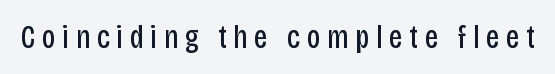
The image shows 33 px regular-weight, condensed sans-serif type, upright; set unusually wide letter spacing (+0.2 em), not underlined; low stroke contrast and a large x-height.
